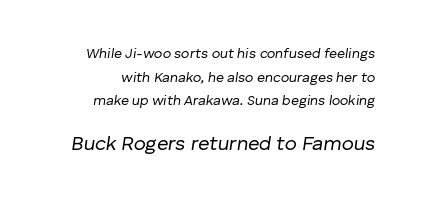
{"italic": "yes", "lean": "right", "slant_degrees": 8, "bold": "no", "underline": "no", "line_spacing": "normal", "line_spacing_ratio": 1.68, "letter_spacing": "normal", "letter_spacing_em": 0.0, "larger_block": "second", "size_ratio": 1.43, "glyph_px": 20}
